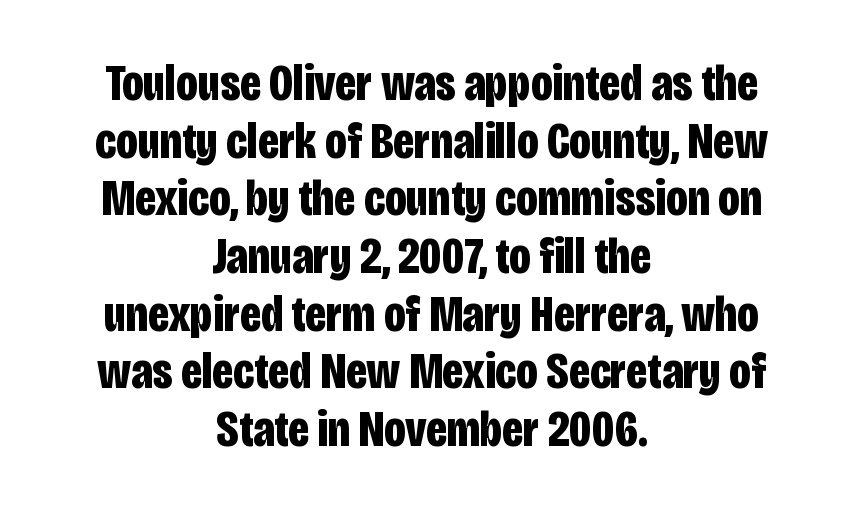
Q: Is the text bold? A: Yes.
Q: Is the text italic (slanted)? A: No, it is upright.
Q: Is the typeface a serif or a sans-serif typeface? A: Sans-serif.
Q: Is the text underlined? A: No.
Q: How is the paragraph aligned? A: Centered.
Q: Is the spacing between letters normal or unusually wide? A: Normal.
Q: Is the spacing between lines tight, normal or loose? A: Tight.
Q: Width (condensed, normal, or wide)? A: Condensed.
Q: Stroke contrast? A: Low.
Q: x-height? A: Large.
Q: Monospaced? A: No.
